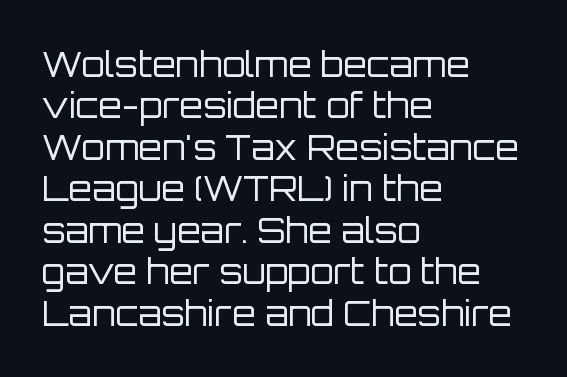
The image shows 34 px regular-weight sans-serif type, upright; set left-aligned, line spacing 1.22x, normal letter spacing, not underlined; low stroke contrast and a large x-height.
